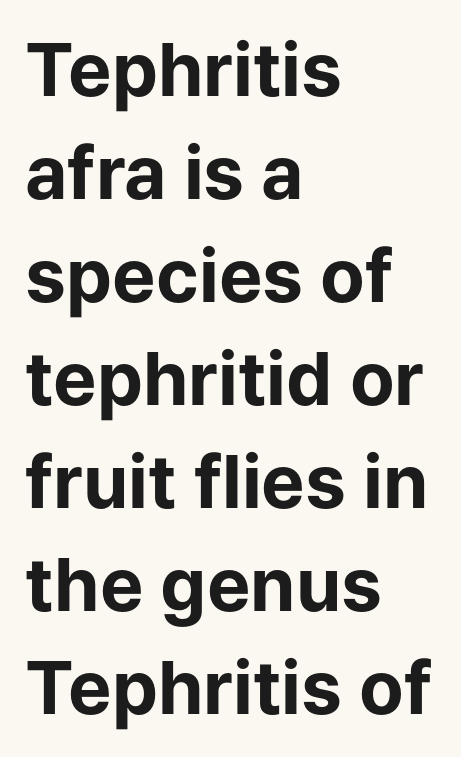
{"serif": "no", "italic": "no", "bold": "yes", "weight": "bold", "width": "normal", "stroke_contrast": "low", "x_height": "medium", "monospaced": "no", "underline": "no", "align": "left", "line_spacing": "normal", "line_spacing_ratio": 1.41, "letter_spacing": "normal", "letter_spacing_em": 0.0, "glyph_px": 73}
